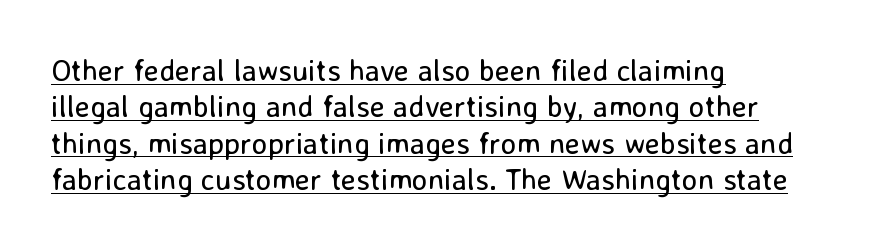
The image shows 30 px regular-weight sans-serif type, upright; set left-aligned, line spacing 1.21x, normal letter spacing, underlined; low stroke contrast and a medium x-height.
